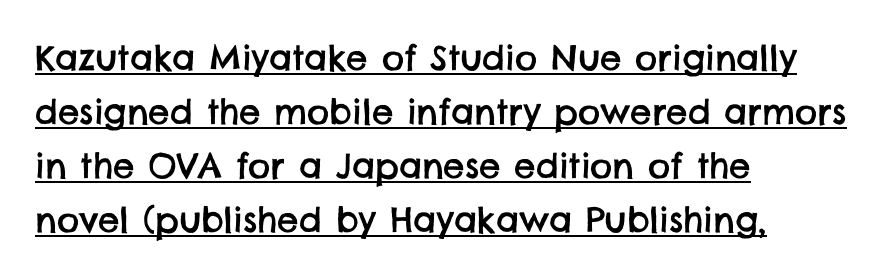
{"serif": "no", "width": "normal", "stroke_contrast": "low", "x_height": "large", "monospaced": "no", "underline": "yes", "align": "left", "line_spacing": "normal", "line_spacing_ratio": 1.59, "letter_spacing": "normal", "letter_spacing_em": 0.0, "glyph_px": 34}
